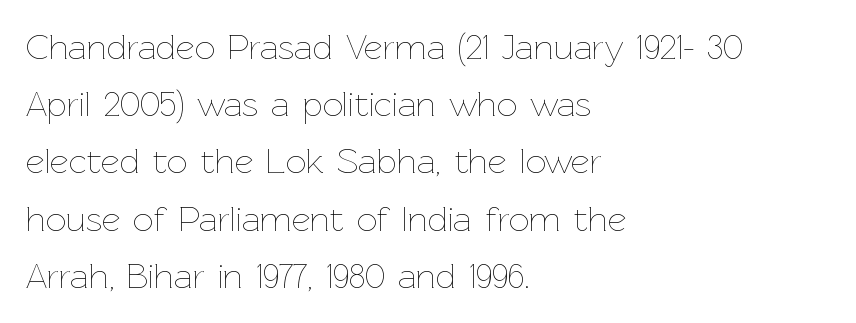
{"italic": "no", "bold": "no", "weight": "thin", "width": "normal", "stroke_contrast": "low", "x_height": "medium", "monospaced": "no", "underline": "no", "align": "left", "line_spacing": "normal", "line_spacing_ratio": 1.59, "letter_spacing": "normal", "letter_spacing_em": 0.0, "glyph_px": 36}
